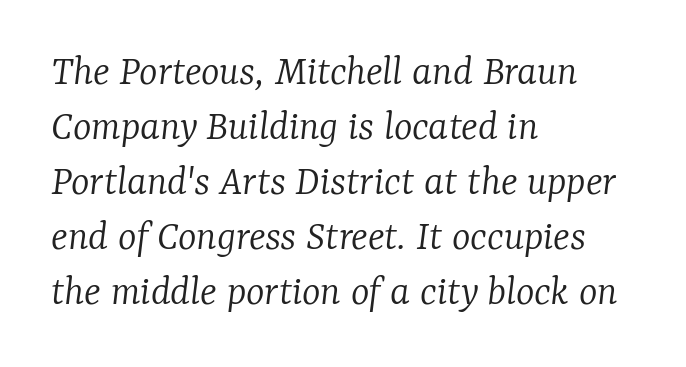
Q: Is the text bold? A: No.
Q: Is the text italic (slanted)? A: Yes, it leans right by about 7 degrees.
Q: Is the typeface a serif or a sans-serif typeface? A: Serif.
Q: Is the text underlined? A: No.
Q: How is the paragraph aligned? A: Left-aligned.
Q: Is the spacing between letters normal or unusually wide? A: Normal.
Q: Is the spacing between lines tight, normal or loose? A: Normal.
Q: Width (condensed, normal, or wide)? A: Normal.
Q: Stroke contrast? A: Low.
Q: x-height? A: Medium.
Q: Monospaced? A: No.
